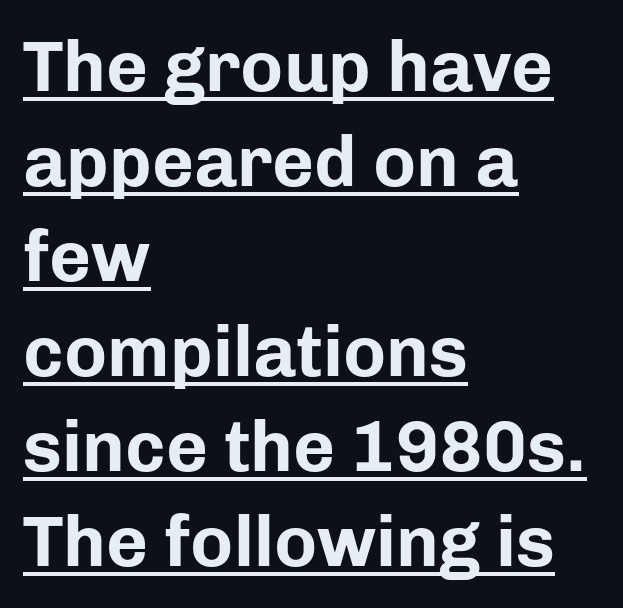
A typesetter would call this proportional, since set widths differ per character. Thick stems and heavy bowls — unmistakably bold. The glyphs in this specimen are sans serif. Notice how the stems are strictly vertical — no italics here. Each new line begins a customary step beneath the previous one.
